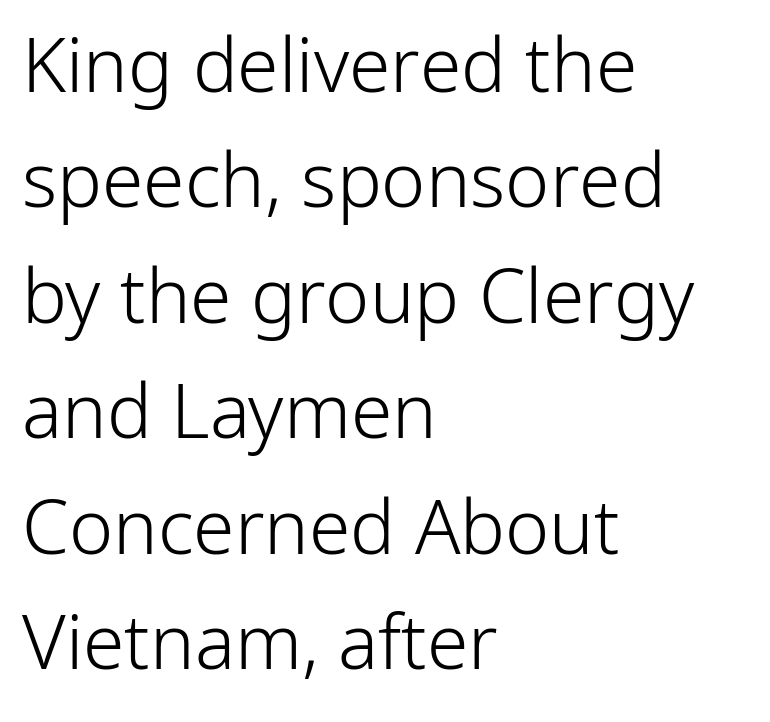
{"serif": "no", "italic": "no", "bold": "no", "weight": "light", "width": "normal", "stroke_contrast": "low", "x_height": "medium", "monospaced": "no", "underline": "no", "align": "left", "line_spacing": "normal", "line_spacing_ratio": 1.54, "letter_spacing": "normal", "letter_spacing_em": 0.0, "glyph_px": 75}
